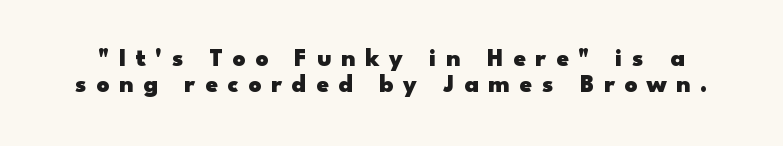
The image shows 25 px bold type, upright; set tight line spacing (1.04x), unusually wide letter spacing (+0.39 em), not underlined.
